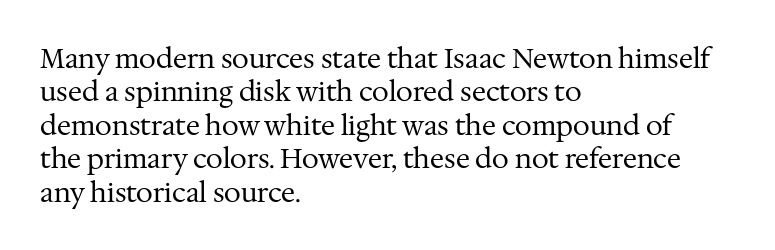
Q: Is the text bold? A: No.
Q: Is the text italic (slanted)? A: No, it is upright.
Q: Is the text underlined? A: No.
Q: How is the paragraph aligned? A: Left-aligned.
Q: Is the spacing between letters normal or unusually wide? A: Normal.
